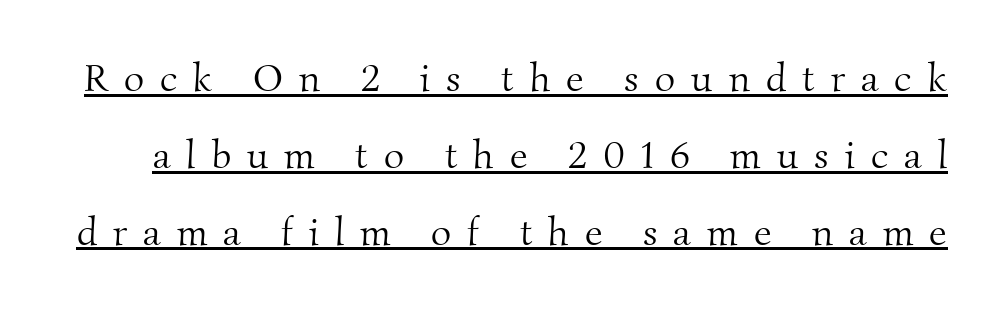
Q: Is the text bold? A: No.
Q: Is the typeface a serif or a sans-serif typeface? A: Serif.
Q: Is the text underlined? A: Yes.
Q: Is the spacing between letters normal or unusually wide? A: Unusually wide.
Q: Is the spacing between lines tight, normal or loose? A: Loose.
Q: Width (condensed, normal, or wide)? A: Normal.
Q: Stroke contrast? A: Medium.
Q: x-height? A: Small.
Q: Monospaced? A: No.
